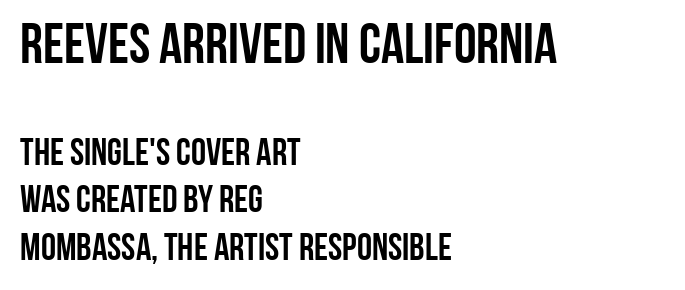
The image shows 57 px condensed sans-serif type, upright; set left-aligned, line spacing 1.24x, normal letter spacing, not underlined; the first (top) block is 1.5x larger; low stroke contrast and a large x-height.
